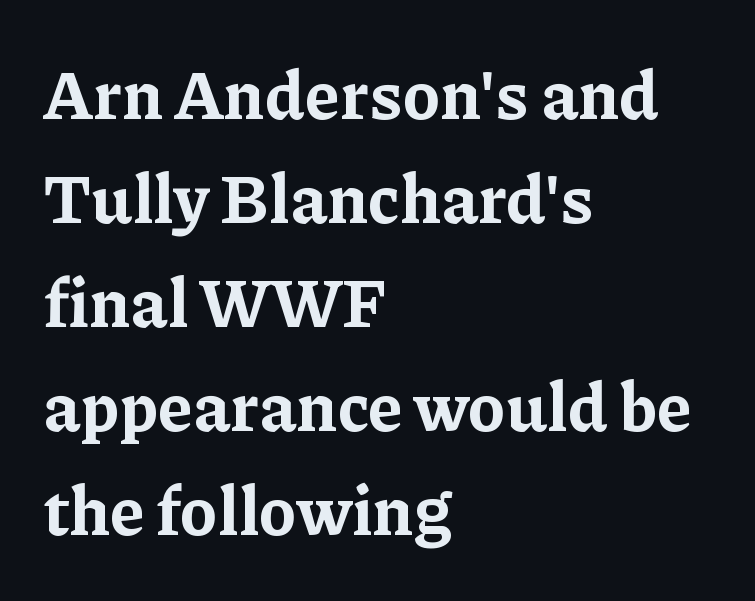
A typesetter would call this proportional, since set widths differ per character. Vertical spacing — default. The line texture is even and compact thanks to regular tracking. Old-style or modern, the face here clearly has serifs. The paragraph has a hard left edge and a soft right edge.
